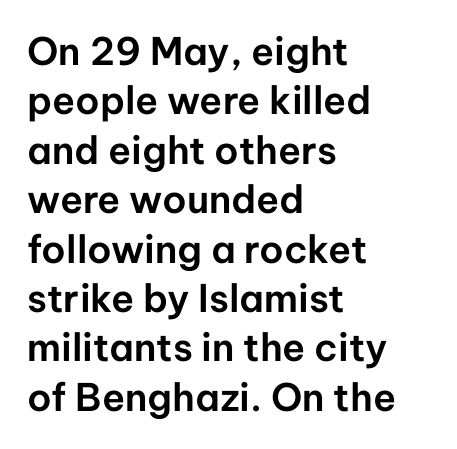
Q: Is the text italic (slanted)? A: No, it is upright.
Q: Is the typeface a serif or a sans-serif typeface? A: Sans-serif.
Q: Is the text underlined? A: No.
Q: How is the paragraph aligned? A: Left-aligned.
Q: Is the spacing between letters normal or unusually wide? A: Normal.
Q: Is the spacing between lines tight, normal or loose? A: Normal.
Q: Width (condensed, normal, or wide)? A: Normal.
Q: Stroke contrast? A: Low.
Q: x-height? A: Medium.
Q: Monospaced? A: No.
